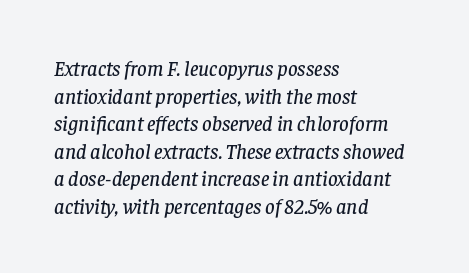
{"italic": "yes", "lean": "right", "slant_degrees": 8, "underline": "no", "align": "left", "line_spacing": "normal", "line_spacing_ratio": 1.31, "letter_spacing": "normal", "letter_spacing_em": 0.0, "glyph_px": 21}
